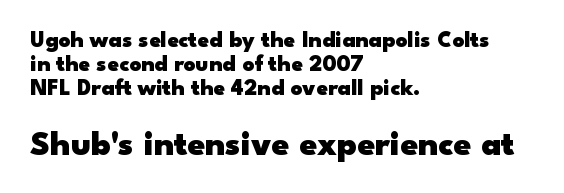
Q: Is the text bold? A: Yes.
Q: Is the text italic (slanted)? A: No, it is upright.
Q: Is the typeface a serif or a sans-serif typeface? A: Sans-serif.
Q: Is the text underlined? A: No.
Q: How is the paragraph aligned? A: Left-aligned.
Q: Is the spacing between letters normal or unusually wide? A: Normal.
Q: Is the spacing between lines tight, normal or loose? A: Tight.
Q: Which block of text is set in a larger size, the first (top) or the second (bottom)? A: The second (bottom) one.
Q: Width (condensed, normal, or wide)? A: Wide.
Q: Stroke contrast? A: Low.
Q: x-height? A: Small.
Q: Monospaced? A: No.
